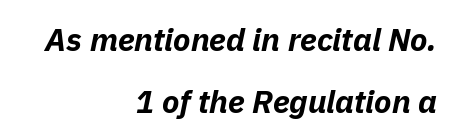
The image shows 32 px bold type, italic (leaning right); set right-aligned, loose line spacing (1.93x), normal letter spacing, not underlined; low stroke contrast and a medium x-height.
